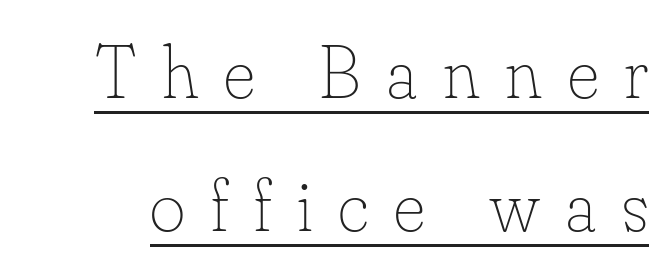
This sample has the flowing, uneven cadence of proportional lettering. Honestly, the letter spacing is so wide it's the main thing you notice. Does a line run under the words? Yes, clearly. The passage shown is not bold in any degree. A typesetter would mark this as roman, not italic.
